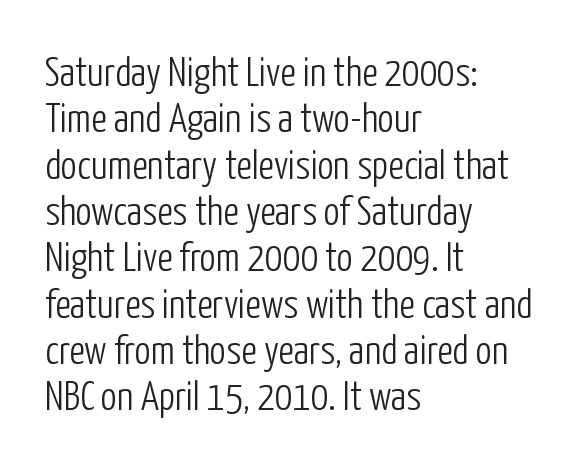
The image shows 41 px light, condensed sans-serif type, upright; set left-aligned, tight line spacing (1.13x), normal letter spacing, not underlined; low stroke contrast and a medium x-height.
